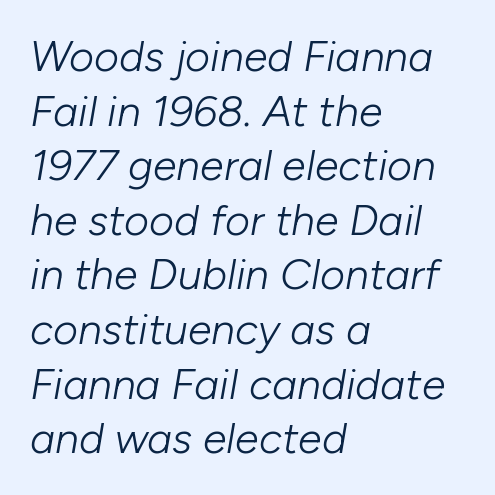
The image shows 43 px light type, italic (leaning right); set left-aligned, normal line spacing (1.27x), normal letter spacing, not underlined; low stroke contrast and a medium x-height.
